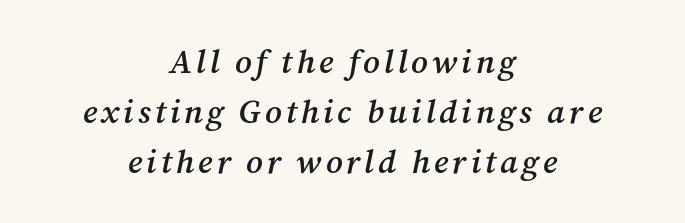
The image shows 33 px semibold serif type, italic (leaning right); set centered, normal line spacing (1.51x), not underlined; medium stroke contrast and a medium x-height.
